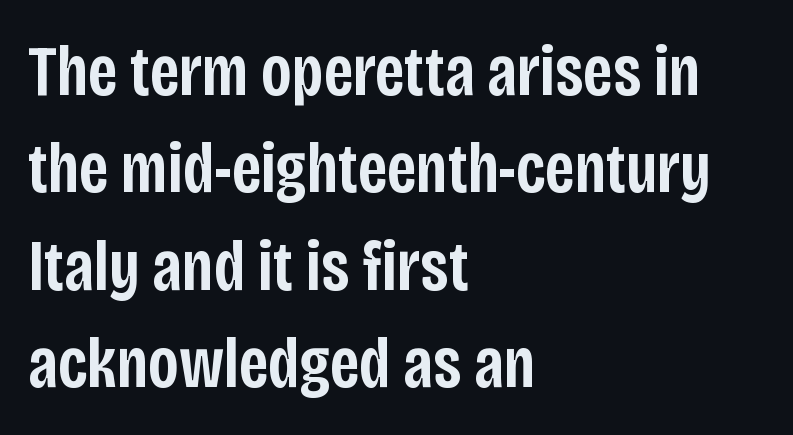
The image shows 71 px semibold, condensed sans-serif type, upright; set left-aligned, normal line spacing (1.37x), normal letter spacing, not underlined; low stroke contrast and a large x-height.
